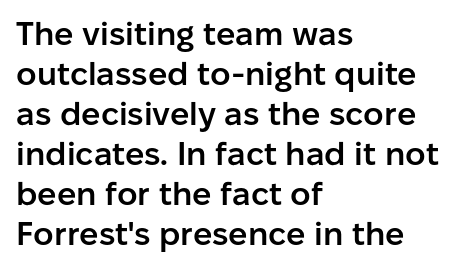
The image shows 32 px semibold sans-serif type, upright; set left-aligned, normal line spacing (1.25x), normal letter spacing, not underlined; low stroke contrast and a medium x-height.
